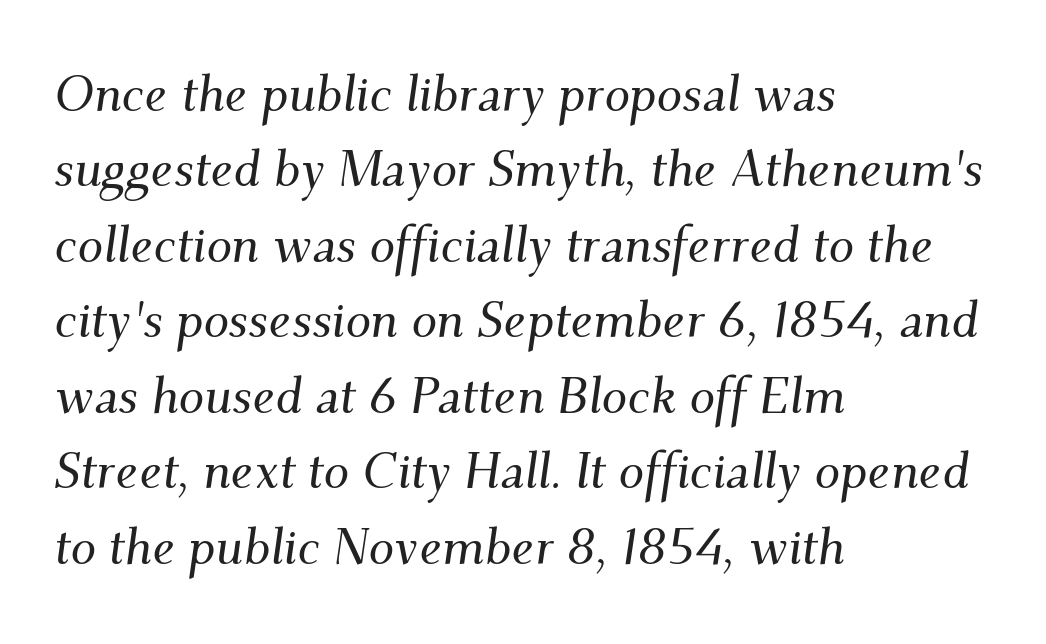
A normal amount of white space separates one row of letters from the next. Each letter keeps its own natural width here, so spacing adapts to shape. All the whitespace from short lines collects on the right. Tracking here is standard; glyphs follow each other at the usual distance. Would a proofreader flag this as italicized? Yes.
